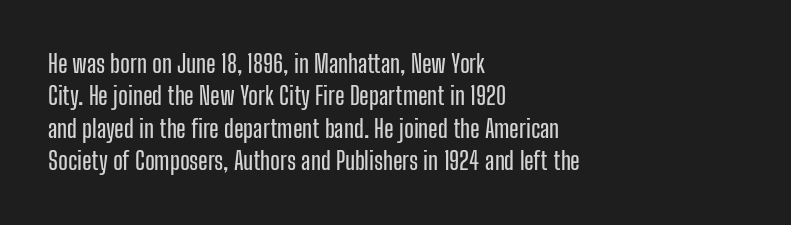
The image shows 25 px text type, upright; set left-aligned, normal line spacing (1.3x), normal letter spacing, not underlined.
